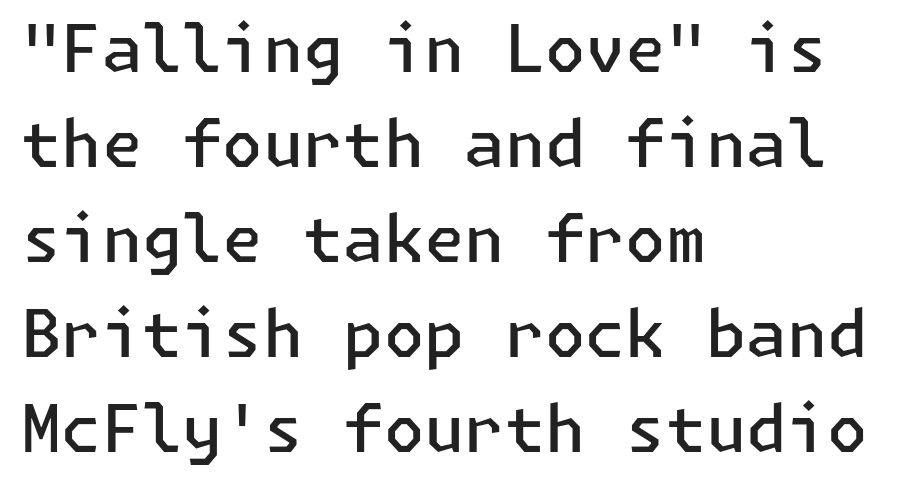
Q: Is the text bold? A: Semi-bold.
Q: Is the text italic (slanted)? A: No, it is upright.
Q: Is the typeface a serif or a sans-serif typeface? A: Sans-serif.
Q: Is the text underlined? A: No.
Q: How is the paragraph aligned? A: Left-aligned.
Q: Is the spacing between letters normal or unusually wide? A: Normal.
Q: Is the spacing between lines tight, normal or loose? A: Normal.
Q: Width (condensed, normal, or wide)? A: Normal.
Q: Stroke contrast? A: Low.
Q: x-height? A: Medium.
